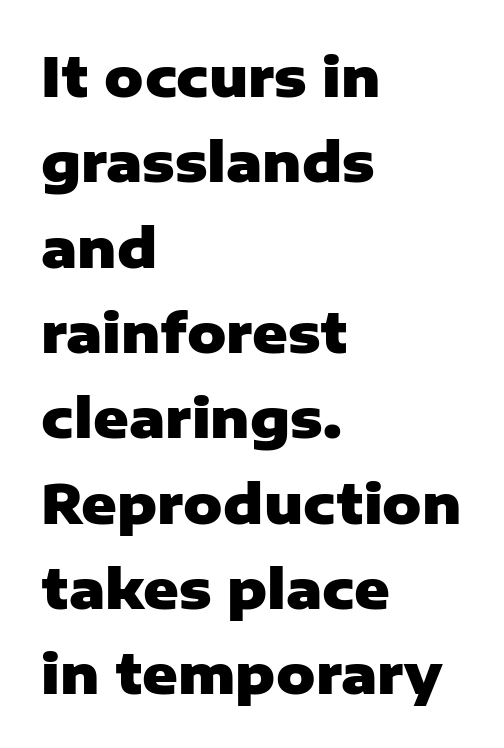
{"serif": "no", "italic": "no", "bold": "yes", "weight": "heavy", "width": "normal", "stroke_contrast": "low", "x_height": "medium", "monospaced": "no", "underline": "no", "align": "left", "line_spacing": "normal", "line_spacing_ratio": 1.58, "letter_spacing": "normal", "letter_spacing_em": 0.0, "glyph_px": 54}
